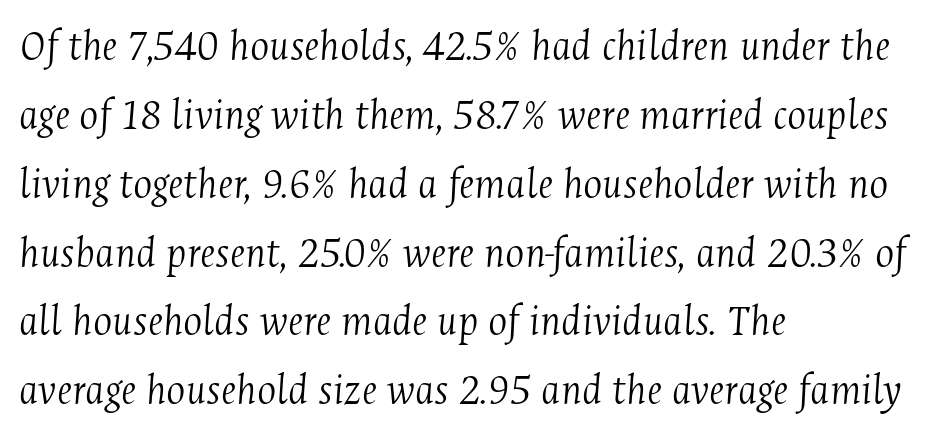
Q: Is the text bold? A: No.
Q: Is the text italic (slanted)? A: Yes, it leans right by about 4 degrees.
Q: Is the typeface a serif or a sans-serif typeface? A: Serif.
Q: Is the text underlined? A: No.
Q: How is the paragraph aligned? A: Left-aligned.
Q: Is the spacing between letters normal or unusually wide? A: Normal.
Q: Is the spacing between lines tight, normal or loose? A: Normal.
Q: Width (condensed, normal, or wide)? A: Condensed.
Q: Stroke contrast? A: Medium.
Q: x-height? A: Medium.
Q: Monospaced? A: No.
